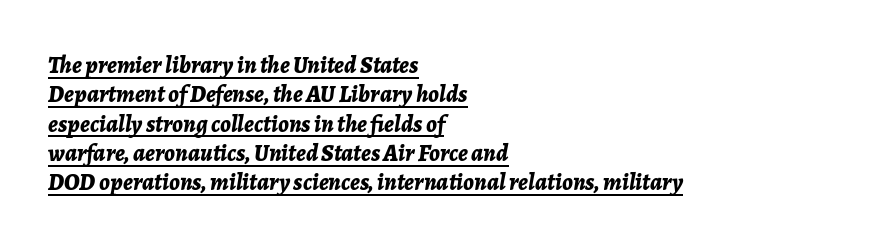
Q: Is the text bold? A: Yes.
Q: Is the text italic (slanted)? A: Yes, it leans right by about 7 degrees.
Q: Is the text underlined? A: Yes.
Q: How is the paragraph aligned? A: Left-aligned.
Q: Is the spacing between letters normal or unusually wide? A: Normal.
